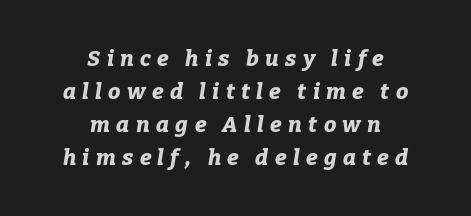
The rendering inserts visible extra space after every character. Strokes here are thick enough to call this a true bold. Rows of type keep a routine distance in the vertical direction. This sample uses an oblique cut, with every glyph tilted off the vertical. The string is rendered with underlining switched off. The paragraph shown floats in the horizontal middle.
